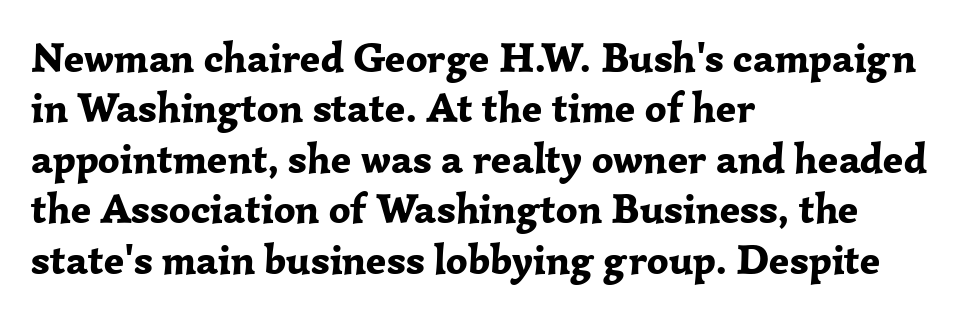
The image shows 42 px bold serif type, upright; set left-aligned, line spacing 1.2x, normal letter spacing, not underlined; low stroke contrast and a medium x-height.
